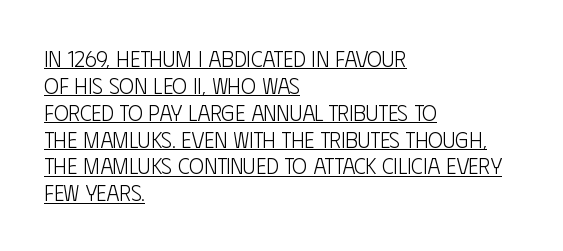
Q: Is the text bold? A: No.
Q: Is the text italic (slanted)? A: No, it is upright.
Q: Is the text underlined? A: Yes.
Q: How is the paragraph aligned? A: Left-aligned.
Q: Is the spacing between letters normal or unusually wide? A: Normal.
